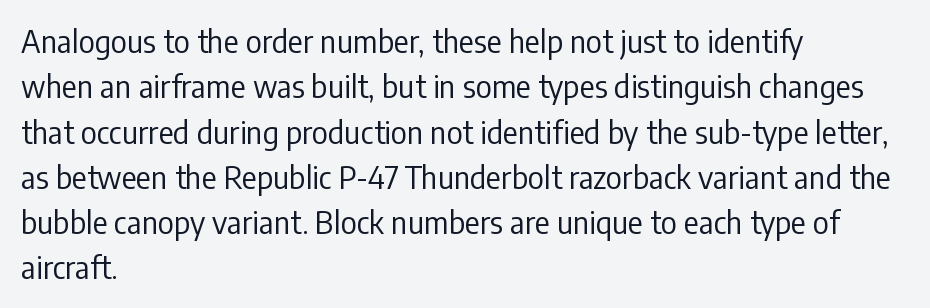
The image shows 31 px regular-weight, condensed sans-serif type, upright; set left-aligned, normal line spacing (1.46x), normal letter spacing, not underlined; low stroke contrast and a medium x-height.
